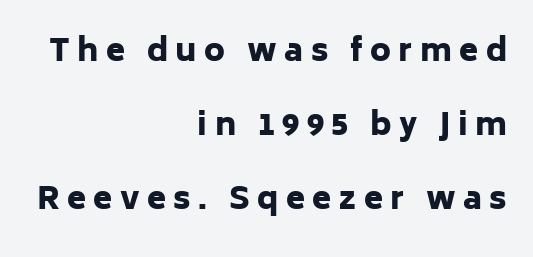
{"serif": "no", "italic": "no", "bold": "yes", "weight": "heavy", "width": "normal", "stroke_contrast": "low", "x_height": "medium", "monospaced": "no", "underline": "no", "align": "right", "line_spacing": "loose", "line_spacing_ratio": 2.39, "letter_spacing": "wide", "letter_spacing_em": 0.24, "glyph_px": 31}
